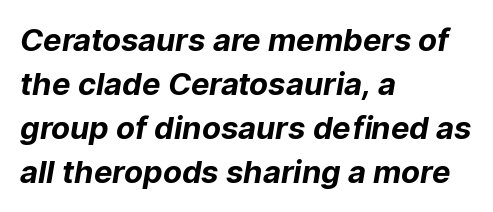
{"serif": "no", "bold": "yes", "weight": "bold", "width": "normal", "stroke_contrast": "low", "x_height": "medium", "monospaced": "no", "underline": "no", "align": "left", "line_spacing": "normal", "line_spacing_ratio": 1.42, "letter_spacing": "normal", "letter_spacing_em": 0.0, "glyph_px": 31}
